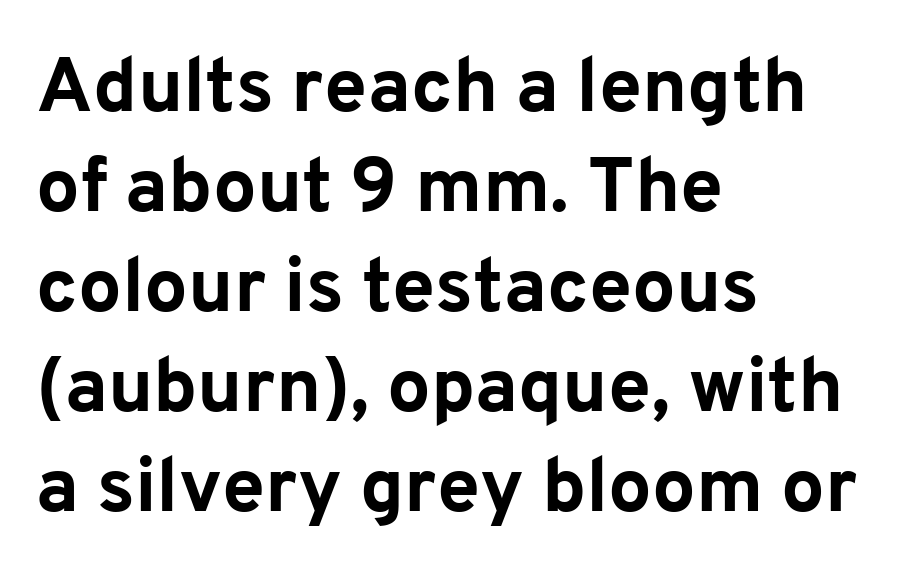
The image shows 77 px bold sans-serif type, upright; set left-aligned, normal line spacing (1.3x), normal letter spacing, not underlined; low stroke contrast and a medium x-height.
